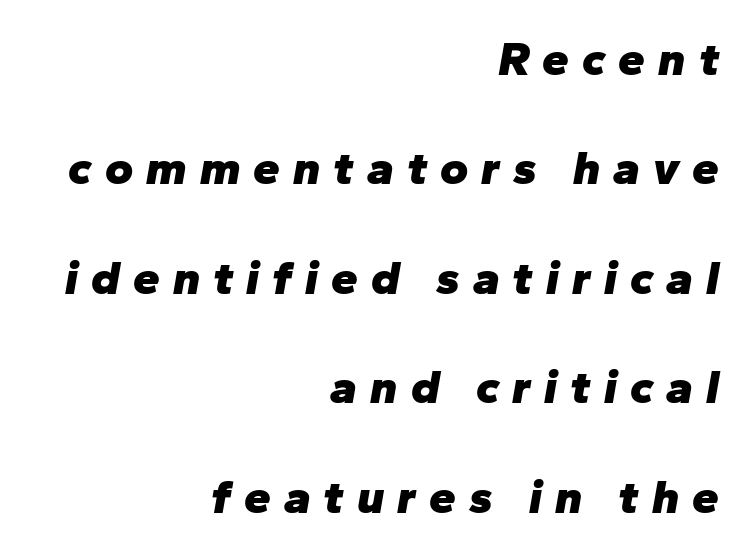
The image shows 48 px heavy type, italic (leaning right); set right-aligned, loose line spacing (2.28x), unusually wide letter spacing (+0.27 em), not underlined; low stroke contrast and a medium x-height.
